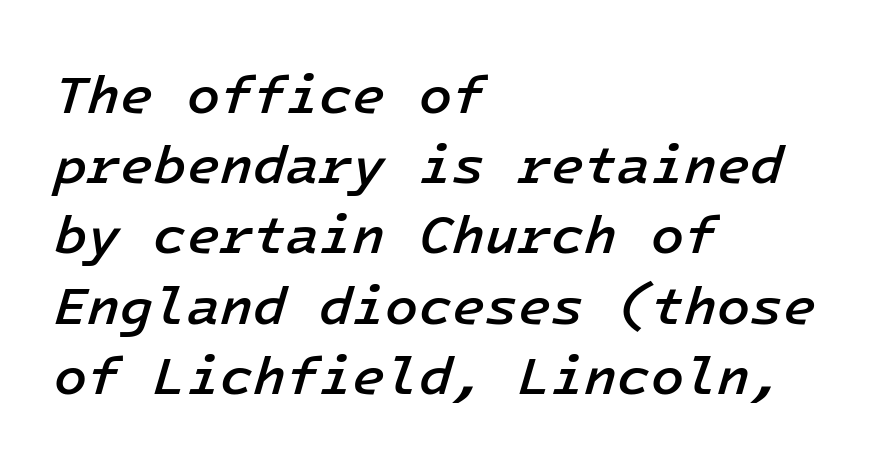
The image shows 54 px semibold type, italic (leaning right); set left-aligned, normal line spacing (1.3x), normal letter spacing, not underlined; low stroke contrast and a medium x-height.
